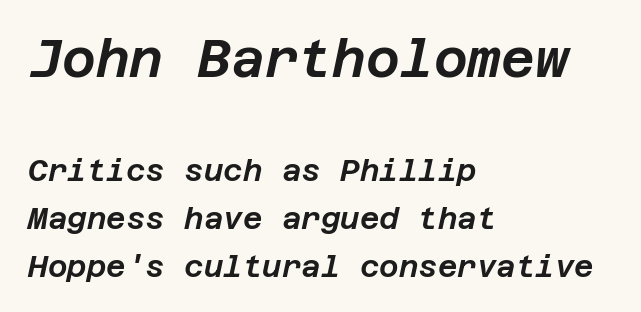
The image shows 52 px text type, italic (leaning right); set left-aligned, normal line spacing (1.59x), normal letter spacing, not underlined; the first (top) block is 1.73x larger; low stroke contrast and a large x-height.
